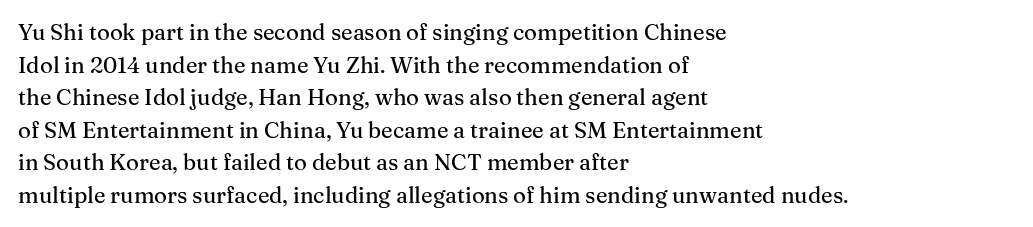
Q: Is the text italic (slanted)? A: No, it is upright.
Q: Is the text underlined? A: No.
Q: How is the paragraph aligned? A: Left-aligned.
Q: Is the spacing between letters normal or unusually wide? A: Normal.
Q: Is the spacing between lines tight, normal or loose? A: Normal.
